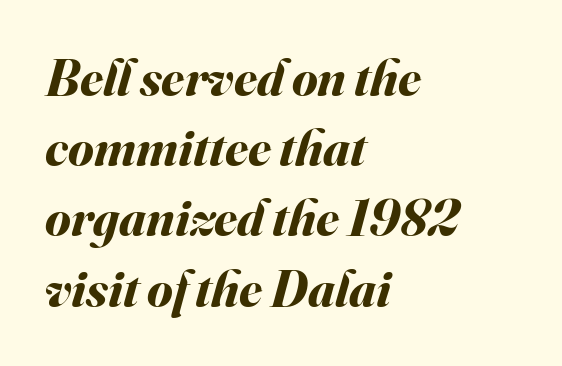
{"italic": "yes", "lean": "right", "slant_degrees": 16, "bold": "yes", "weight": "bold", "width": "normal", "stroke_contrast": "medium", "x_height": "small", "monospaced": "no", "underline": "no", "align": "left", "line_spacing": "normal", "line_spacing_ratio": 1.35, "letter_spacing": "normal", "letter_spacing_em": 0.0, "glyph_px": 52}
